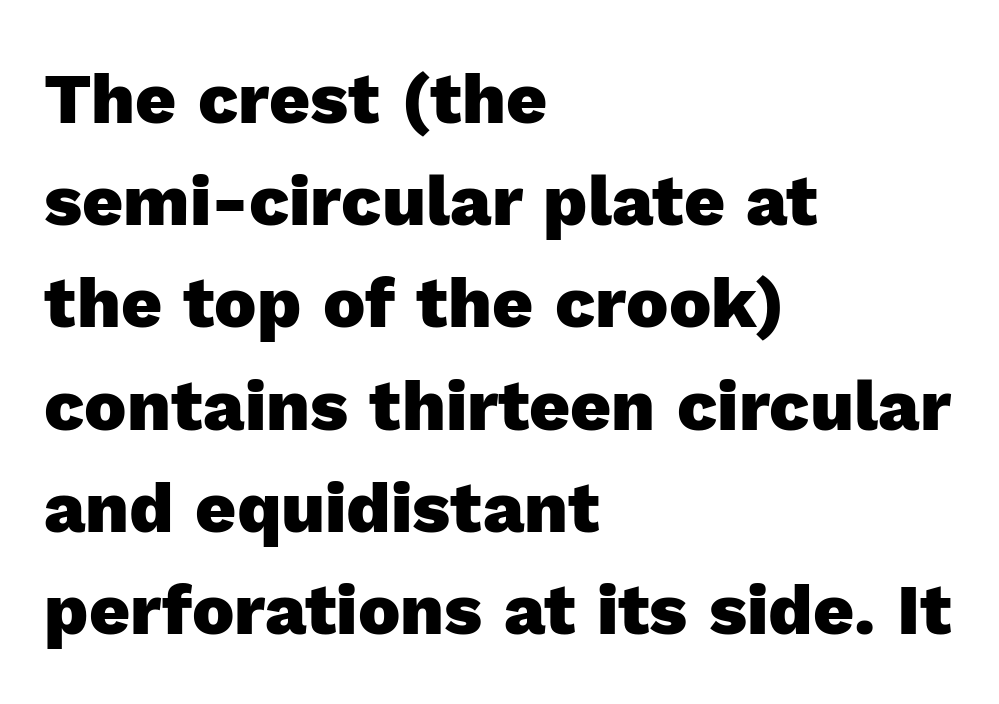
The area under the type is left untouched. This is sans-serif lettering, the kind often seen on screens and signage. Look at the tracking — it's just the regular setting, nothing added. Is this a fixed-width face? No — the glyphs have proportional, varying widths.
